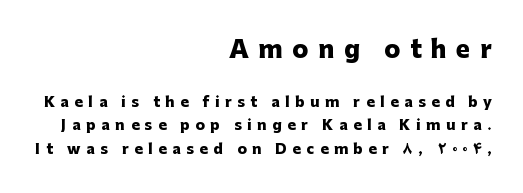
Q: Is the text bold? A: Yes.
Q: Is the text italic (slanted)? A: No, it is upright.
Q: Is the text underlined? A: No.
Q: How is the paragraph aligned? A: Right-aligned.
Q: Is the spacing between letters normal or unusually wide? A: Unusually wide.
Q: Is the spacing between lines tight, normal or loose? A: Normal.
Q: Which block of text is set in a larger size, the first (top) or the second (bottom)? A: The first (top) one.
